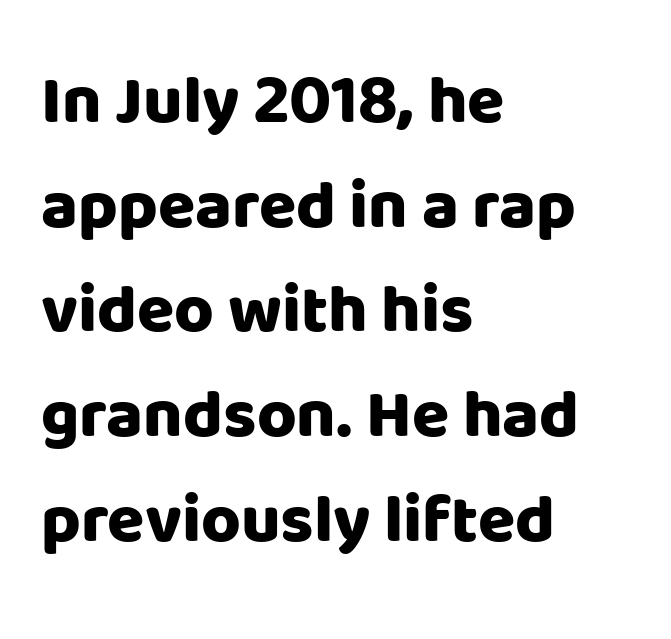
Decoration check: the copy has no underline. The lettering stays uniformly vertical, giving the passage a roman look. Weight: bold. The passage shown has conventional tracking throughout. Each letter keeps its own natural width here, so spacing adapts to shape. The rag falls on the right side of this text block.
